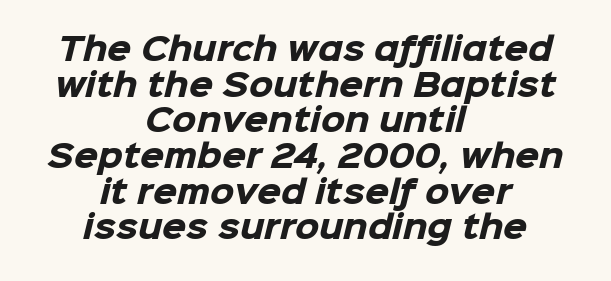
The image shows 31 px heavy sans-serif type; set centered, tight line spacing (1.15x), normal letter spacing, not underlined; low stroke contrast and a medium x-height.
